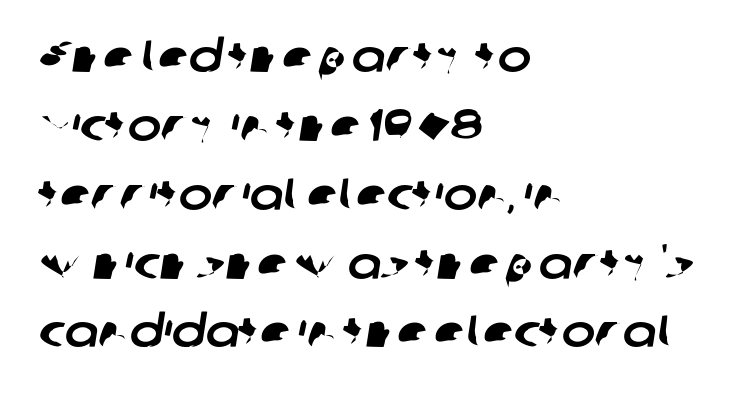
{"serif": "no", "width": "normal", "stroke_contrast": "low", "x_height": "medium", "monospaced": "no", "underline": "no", "align": "left", "line_spacing": "normal", "line_spacing_ratio": 1.53, "letter_spacing": "normal", "letter_spacing_em": 0.0, "glyph_px": 45}
